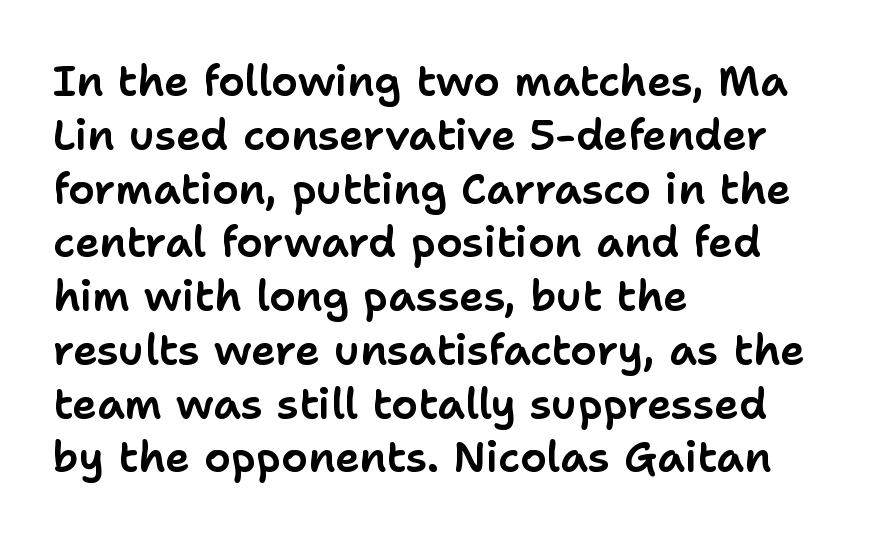
In terms of letterform style, serifs are entirely absent. The strip under each line holds only bare page. If you drew a ruler down the left edge, every line would touch it. Vertical strokes here are truly vertical.
